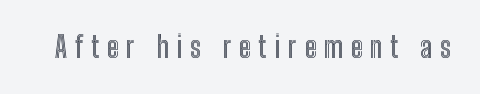
The image shows 29 px condensed type, upright; set unusually wide letter spacing (+0.26 em), not underlined; a medium x-height.
